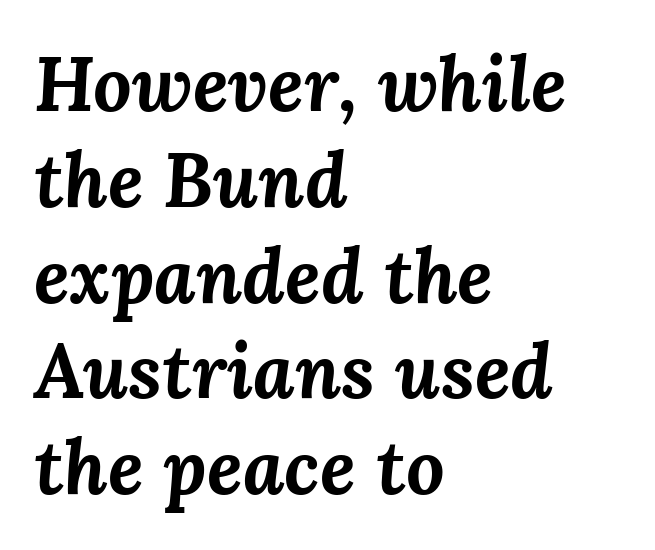
A student would call this left alignment; a typographer would say flush left, rag right. Quick note: italic. How are the letters spaced? Ordinarily, with no added tracking. Heft: maximum for text — a bold. Successive baselines arrive at the customary interval.
